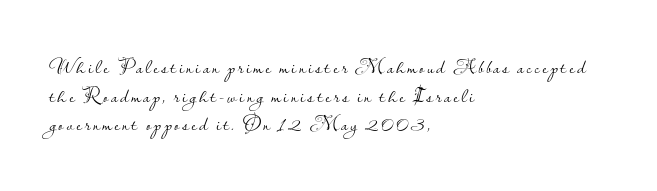
The image shows 21 px text type; set left-aligned, normal line spacing (1.36x), not underlined.
